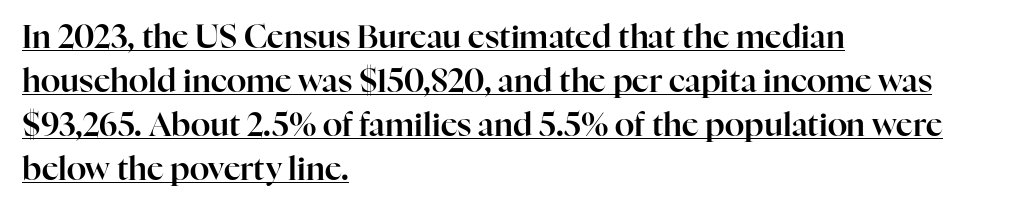
{"serif": "yes", "italic": "no", "width": "normal", "stroke_contrast": "high", "x_height": "medium", "monospaced": "no", "underline": "yes", "align": "left", "line_spacing": "normal", "line_spacing_ratio": 1.37, "letter_spacing": "normal", "letter_spacing_em": 0.0, "glyph_px": 32}
